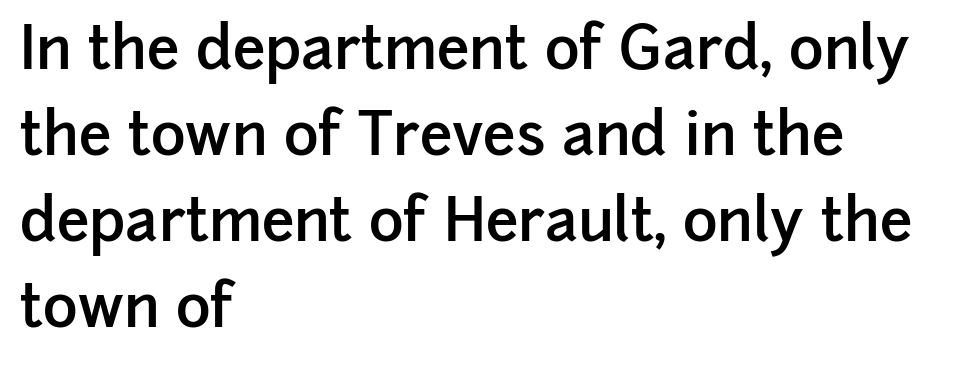
The image shows 59 px semibold sans-serif type, upright; set left-aligned, normal line spacing (1.46x), normal letter spacing, not underlined; low stroke contrast and a medium x-height.
